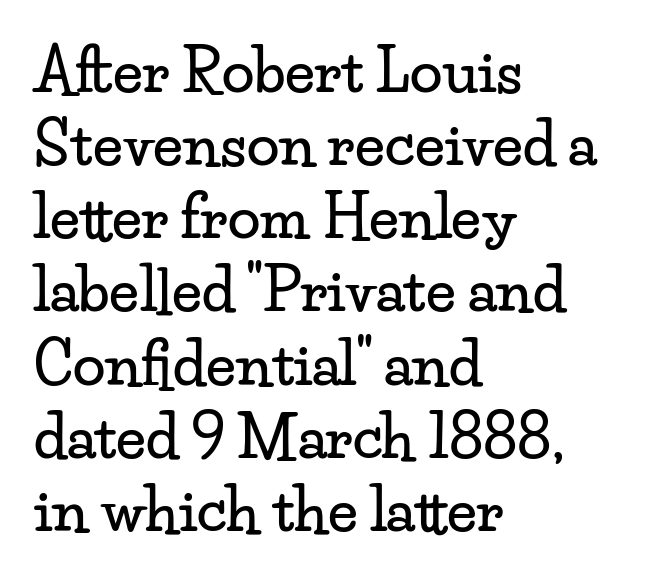
Q: Is the text italic (slanted)? A: No, it is upright.
Q: Is the typeface a serif or a sans-serif typeface? A: Serif.
Q: Is the text underlined? A: No.
Q: How is the paragraph aligned? A: Left-aligned.
Q: Is the spacing between letters normal or unusually wide? A: Normal.
Q: Width (condensed, normal, or wide)? A: Wide.
Q: Stroke contrast? A: Low.
Q: x-height? A: Small.
Q: Monospaced? A: No.
